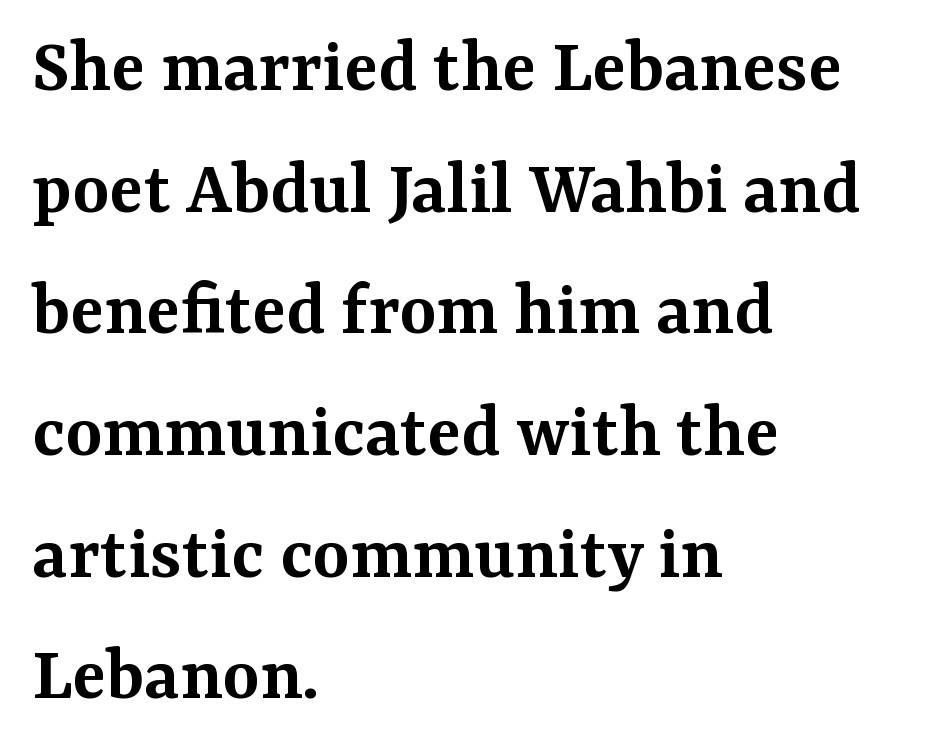
Q: Is the text bold? A: Semi-bold.
Q: Is the text italic (slanted)? A: No, it is upright.
Q: Is the typeface a serif or a sans-serif typeface? A: Serif.
Q: Is the text underlined? A: No.
Q: How is the paragraph aligned? A: Left-aligned.
Q: Is the spacing between letters normal or unusually wide? A: Normal.
Q: Is the spacing between lines tight, normal or loose? A: Normal.
Q: Width (condensed, normal, or wide)? A: Normal.
Q: Stroke contrast? A: Medium.
Q: x-height? A: Medium.
Q: Monospaced? A: No.
